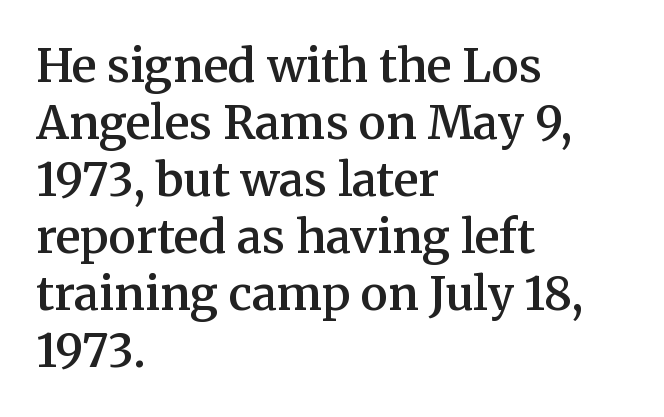
The font's upright variant was chosen for this text. The rag falls on the right side of this text block. Note the varied advance widths — an 'i' is clearly narrower than an 'm'. Plain, unruled lines of type. What stands out about the letter spacing? Nothing — it is the standard amount.
